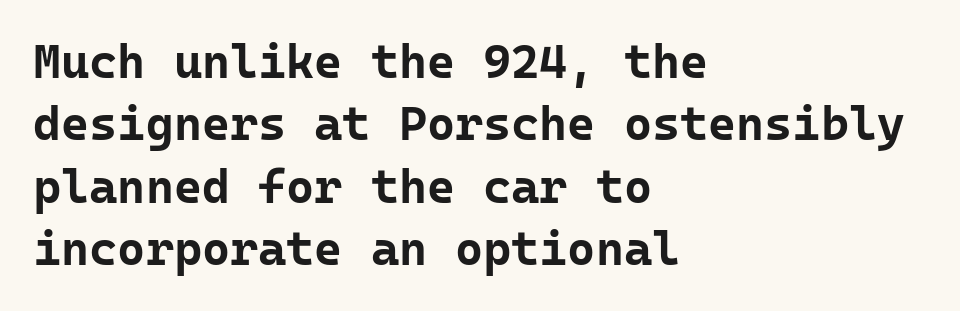
{"serif": "no", "italic": "no", "bold": "yes", "weight": "bold", "width": "normal", "stroke_contrast": "low", "x_height": "medium", "monospaced": "yes", "underline": "no", "align": "left", "line_spacing": "normal", "line_spacing_ratio": 1.3, "letter_spacing": "normal", "letter_spacing_em": 0.0, "glyph_px": 48}
